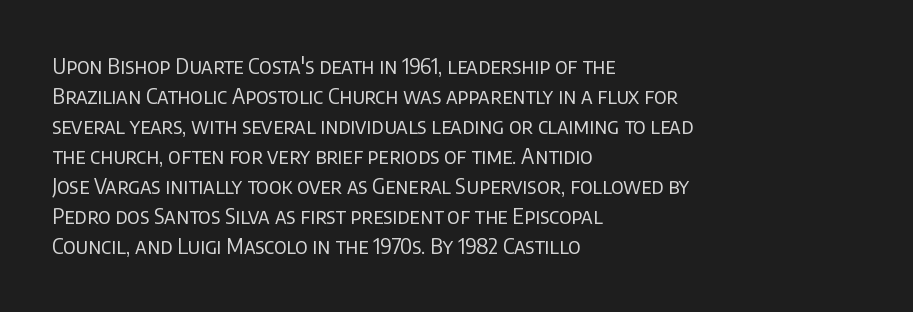
Compared with typical body copy, the letter spacing here is the same. The text block is weighted toward the left margin, trailing off unevenly rightward. The foot of each line stays bare and open. Evenly set lines give the paragraph a standard silhouette. Stroke thickness stays within the range of a standard reading face or lighter.
